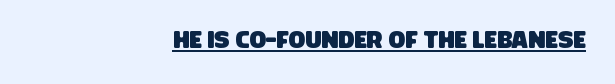
{"underline": "yes", "align": "right", "letter_spacing": "normal", "letter_spacing_em": 0.0, "glyph_px": 24}
